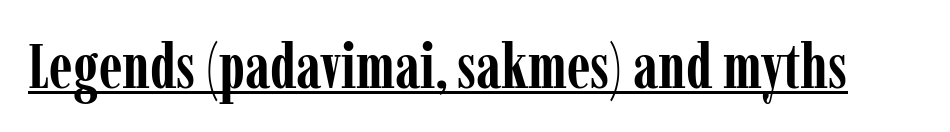
Proportional: the letters do not fall into vertical columns. The face used here is rendered with its standard letterfit. Italic: no, the glyphs are upright roman. You'd pick this weight for a headline — it's a proper bold.
